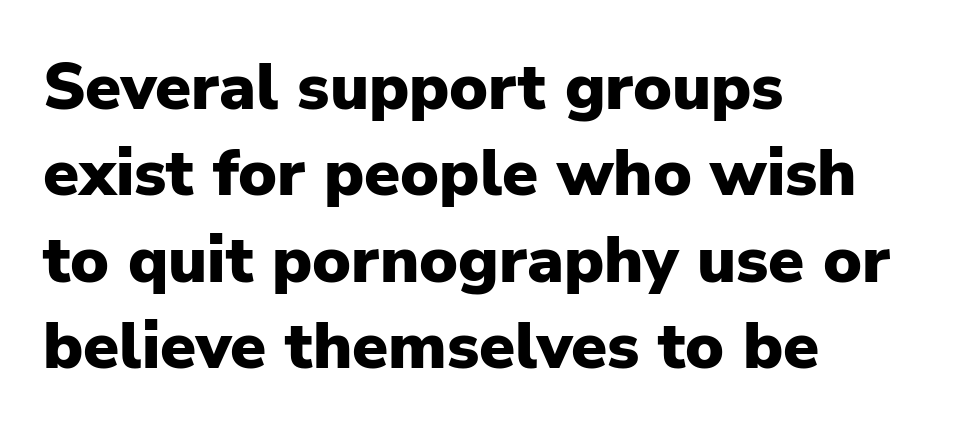
{"serif": "no", "italic": "no", "bold": "yes", "weight": "heavy", "width": "normal", "stroke_contrast": "low", "x_height": "medium", "monospaced": "no", "underline": "no", "align": "left", "line_spacing": "normal", "line_spacing_ratio": 1.33, "letter_spacing": "normal", "letter_spacing_em": 0.0, "glyph_px": 65}
